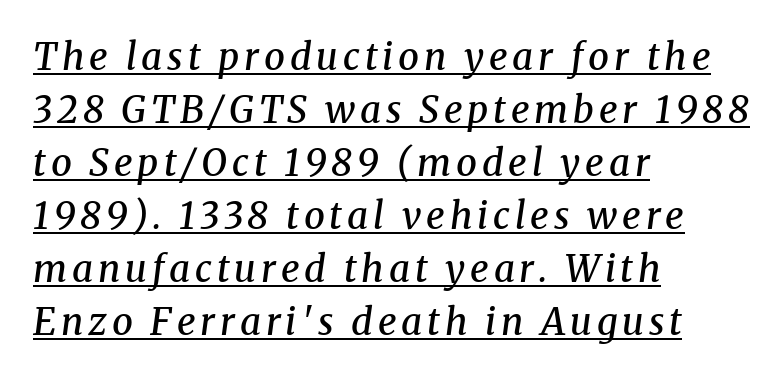
Serif or sans? Serif — the stroke terminals have little feet. Note the varied advance widths — an 'i' is clearly narrower than an 'm'. Characters are canted at an angle relative to the baseline's perpendicular. Is there much room between lines? A standard amount, neither cramped nor airy. Stems and bowls a touch heavier than normal — semibold. Short and long lines alike share a common starting point at left.
